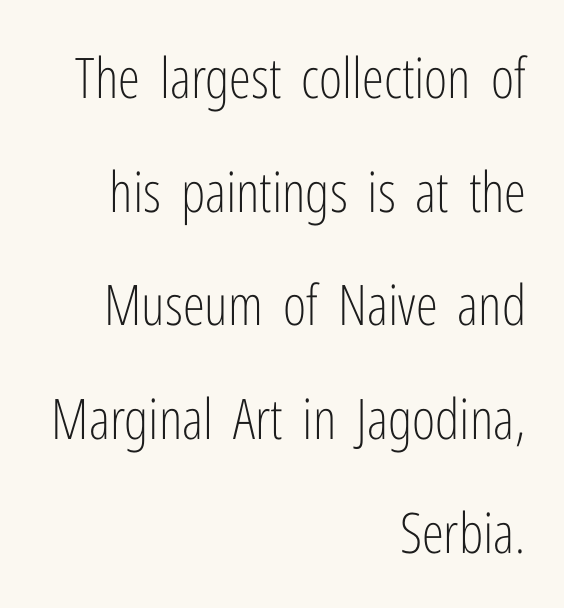
If you measured baseline to baseline, you'd find a long distance. Character widths vary here, with narrow letters taking less room than wide ones. Each line ends at the same right margin while the left side varies. Examine the stroke ends and you'll find no serifs. You can tell it's not italic because the verticals are truly vertical. Inter-character spacing is left at the font's built-in metrics.
